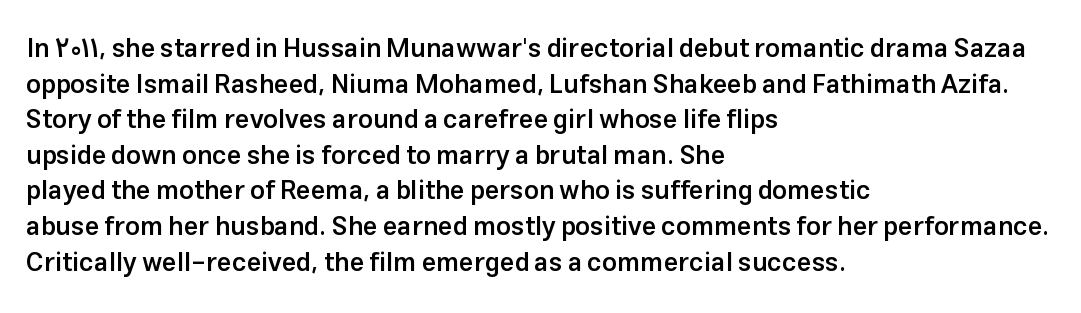
{"italic": "no", "bold": "semi", "underline": "no", "align": "left", "line_spacing": "normal", "line_spacing_ratio": 1.37, "letter_spacing": "normal", "letter_spacing_em": 0.0, "glyph_px": 26}
